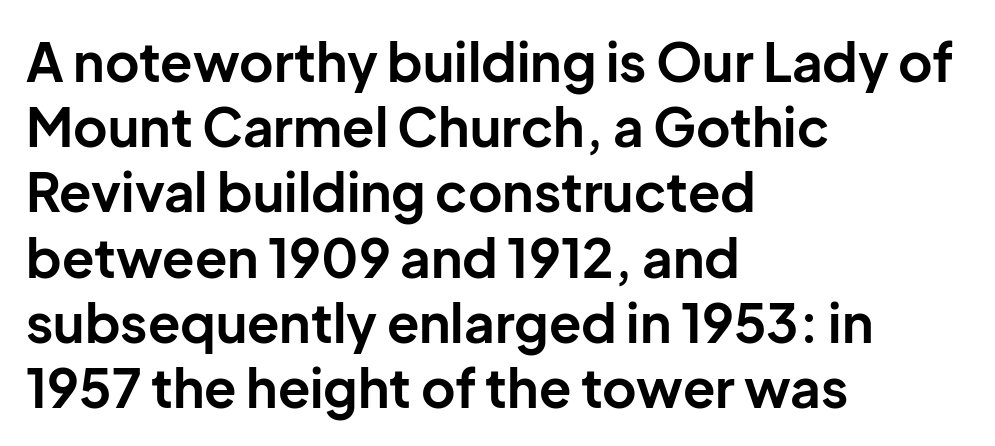
Q: Is the text bold? A: Yes.
Q: Is the text italic (slanted)? A: No, it is upright.
Q: Is the typeface a serif or a sans-serif typeface? A: Sans-serif.
Q: Is the text underlined? A: No.
Q: How is the paragraph aligned? A: Left-aligned.
Q: Is the spacing between letters normal or unusually wide? A: Normal.
Q: Width (condensed, normal, or wide)? A: Normal.
Q: Stroke contrast? A: Low.
Q: x-height? A: Medium.
Q: Monospaced? A: No.
